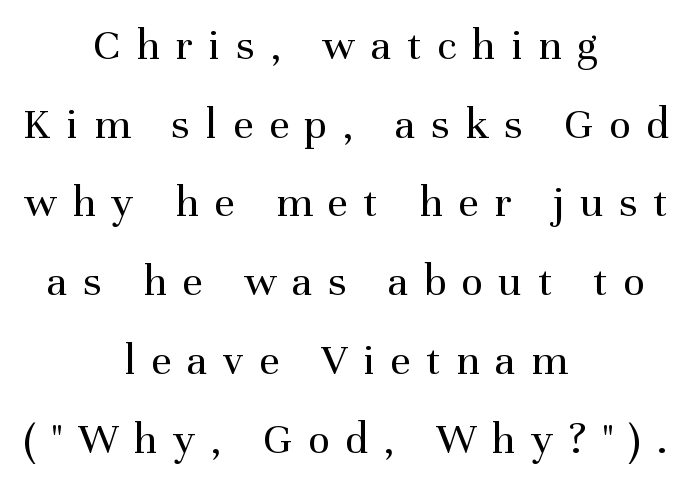
{"serif": "yes", "italic": "no", "bold": "no", "weight": "regular", "width": "normal", "stroke_contrast": "medium", "x_height": "medium", "monospaced": "no", "underline": "no", "align": "center", "line_spacing_ratio": 1.75, "letter_spacing": "wide", "letter_spacing_em": 0.35, "glyph_px": 45}
